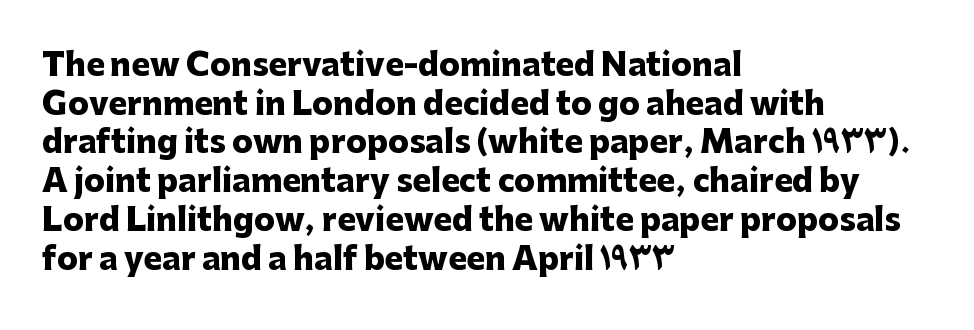
The image shows 31 px heavy sans-serif type, upright; set left-aligned, normal line spacing (1.25x), normal letter spacing, not underlined; low stroke contrast and a medium x-height.
